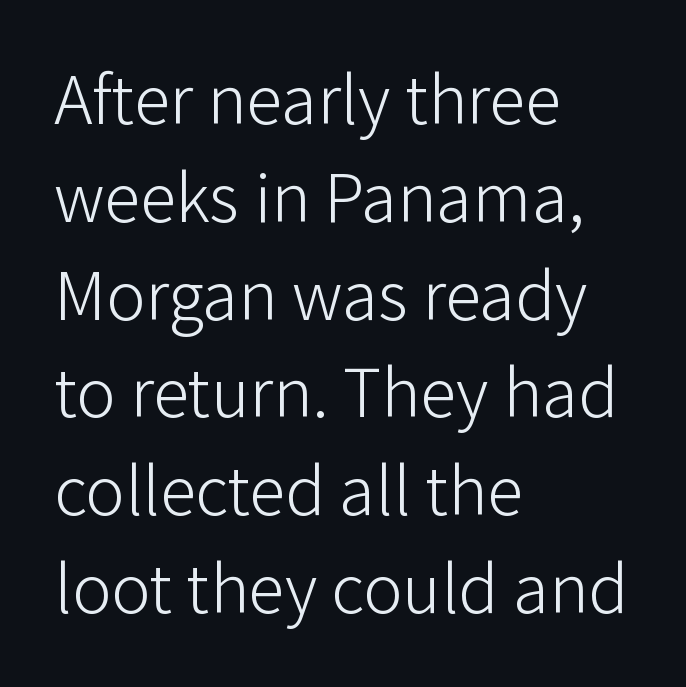
The image shows 73 px light sans-serif type, upright; set left-aligned, normal line spacing (1.34x), normal letter spacing, not underlined; low stroke contrast and a medium x-height.
